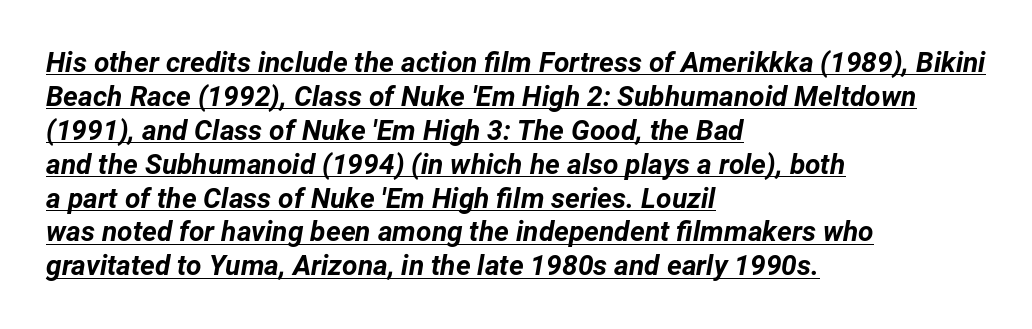
{"italic": "yes", "lean": "right", "slant_degrees": 12, "bold": "yes", "weight": "bold", "width": "normal", "stroke_contrast": "low", "x_height": "medium", "monospaced": "no", "underline": "yes", "align": "left", "line_spacing_ratio": 1.21, "letter_spacing": "normal", "letter_spacing_em": 0.0, "glyph_px": 28}
